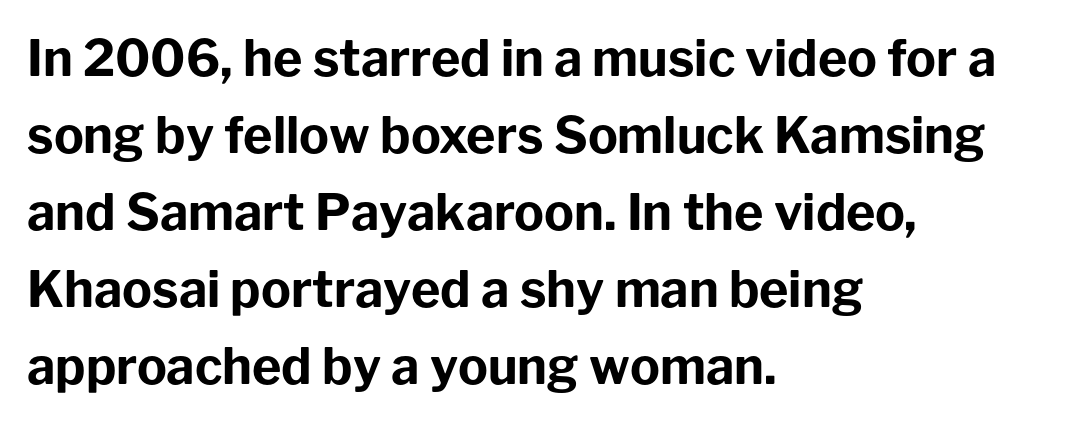
{"serif": "no", "italic": "no", "bold": "yes", "weight": "bold", "width": "normal", "stroke_contrast": "low", "x_height": "medium", "monospaced": "no", "underline": "no", "align": "left", "line_spacing": "normal", "line_spacing_ratio": 1.54, "letter_spacing": "normal", "letter_spacing_em": 0.0, "glyph_px": 50}
